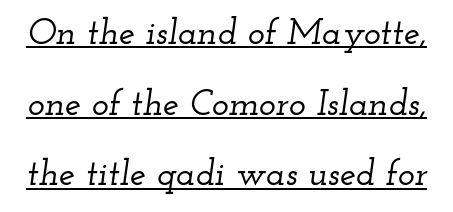
Spacing verdict: proportional, widths tailored to each character. Emphasis-style slanted type is in use. Each line of the rendering has a horizontal stroke beneath the glyphs. This sample uses a serif face.
